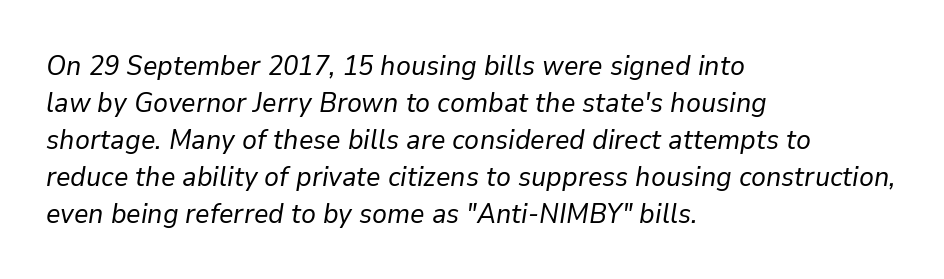
{"italic": "yes", "lean": "right", "slant_degrees": 9, "bold": "no", "weight": "regular", "width": "normal", "stroke_contrast": "low", "x_height": "medium", "monospaced": "no", "underline": "no", "align": "left", "line_spacing": "normal", "line_spacing_ratio": 1.32, "letter_spacing": "normal", "letter_spacing_em": 0.0, "glyph_px": 28}
